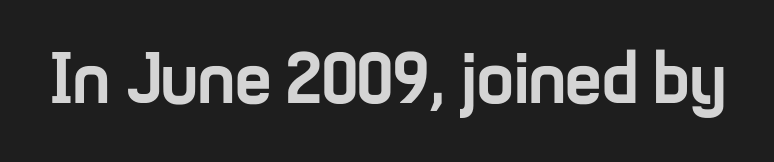
A typesetter would call this proportional, since set widths differ per character. Italic? Not at all — the glyphs are vertical. The type is set solid horizontally, with unmodified tracking. This rendering features lettering with no underline.
